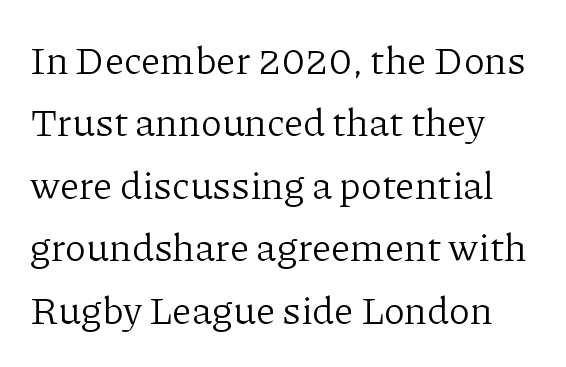
The image shows 39 px light serif type, upright; set left-aligned, normal line spacing (1.6x), normal letter spacing, not underlined; low stroke contrast and a medium x-height.
